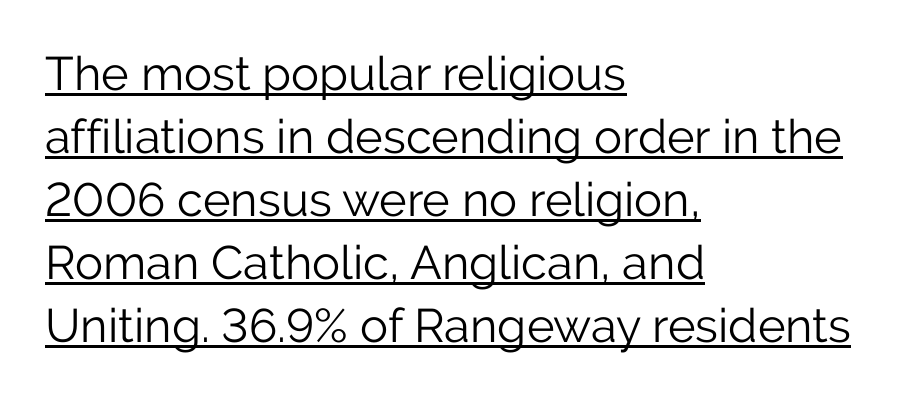
Quick note: underline on. The designer left line spacing at the default. Rendered with straight, roman letterforms. In terms of letterform style, serifs are entirely absent.
